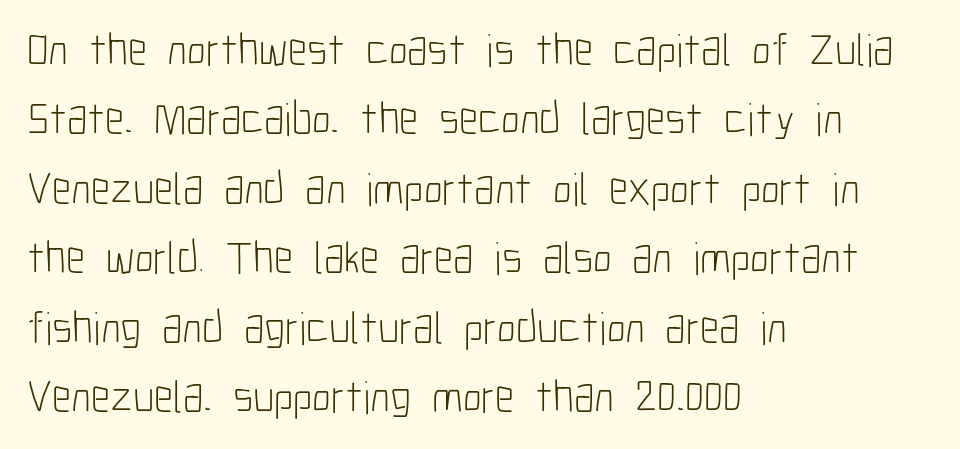
The image shows 46 px light, condensed sans-serif type, upright; set left-aligned, normal line spacing (1.51x), normal letter spacing, not underlined; low stroke contrast and a medium x-height.
